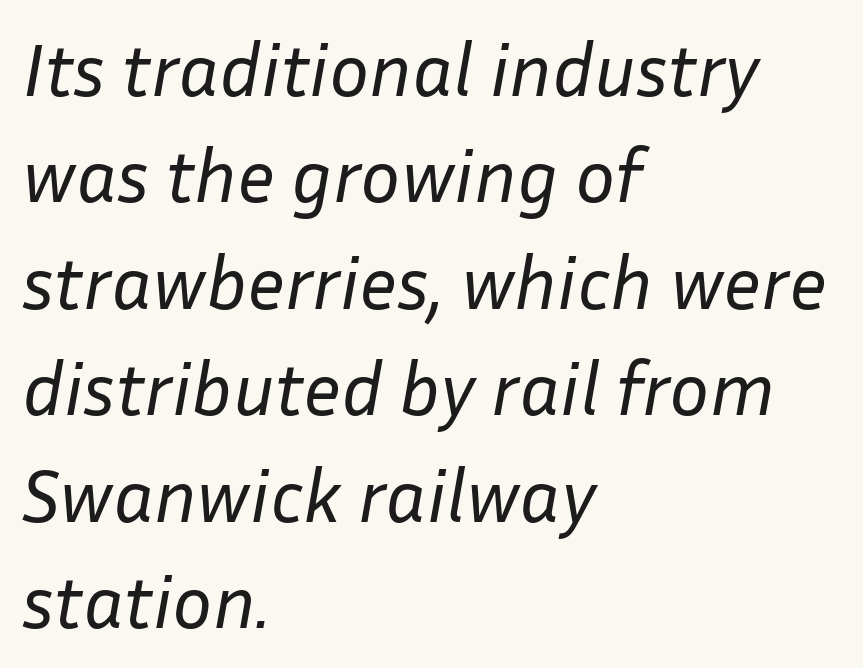
The image shows 75 px regular-weight type, italic (leaning right); set left-aligned, normal line spacing (1.42x), normal letter spacing, not underlined; low stroke contrast and a medium x-height.
